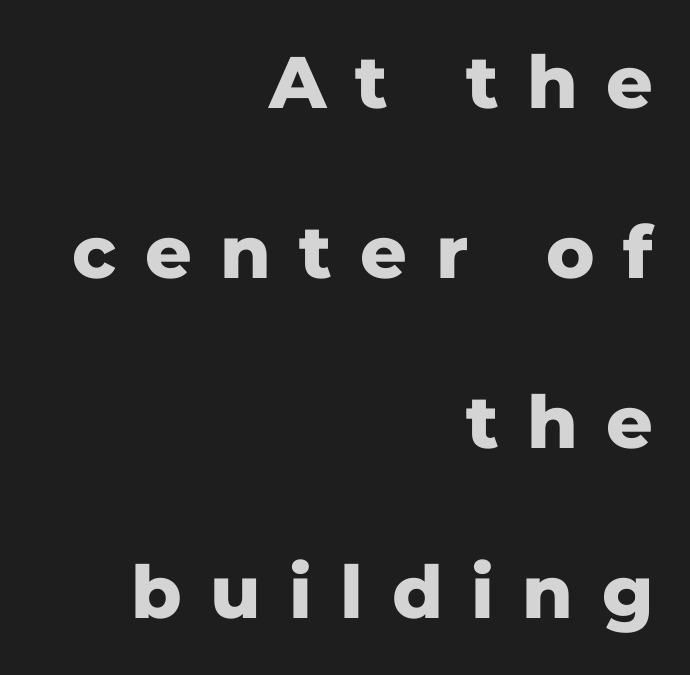
Q: Is the text bold? A: Yes.
Q: Is the text italic (slanted)? A: No, it is upright.
Q: Is the typeface a serif or a sans-serif typeface? A: Sans-serif.
Q: Is the text underlined? A: No.
Q: How is the paragraph aligned? A: Right-aligned.
Q: Is the spacing between letters normal or unusually wide? A: Unusually wide.
Q: Is the spacing between lines tight, normal or loose? A: Loose.
Q: Width (condensed, normal, or wide)? A: Normal.
Q: Stroke contrast? A: Low.
Q: x-height? A: Medium.
Q: Monospaced? A: No.
